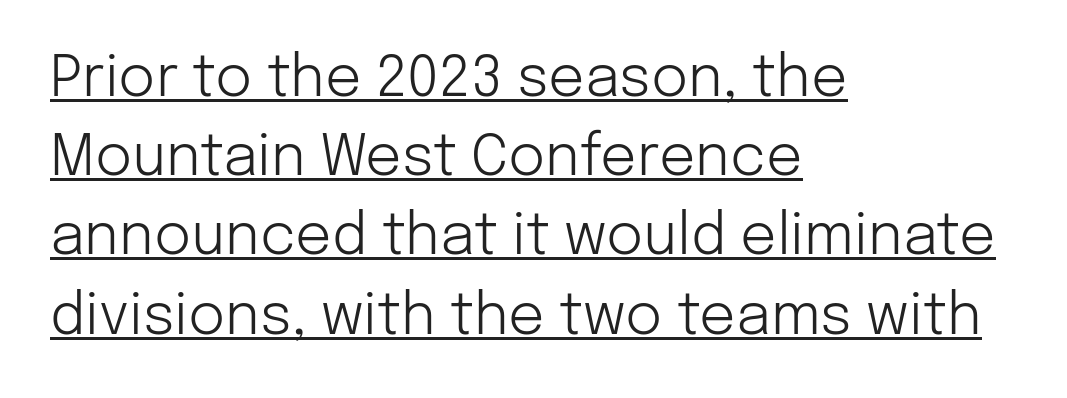
The image shows 57 px light sans-serif type, upright; set left-aligned, normal line spacing (1.39x), normal letter spacing, underlined; low stroke contrast and a medium x-height.
